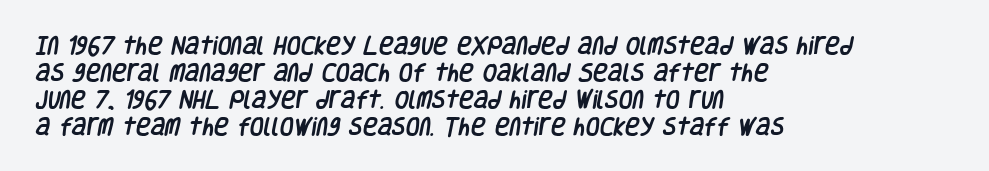
Letters rest on an invisible, unmarked baseline. All the whitespace from short lines collects on the right. Standard letterfit; no display-style spreading of the glyphs. Is there much room between lines? A standard amount, neither cramped nor airy.
